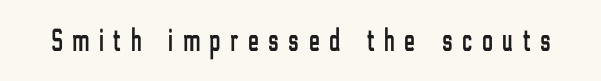
The image shows 32 px condensed sans-serif type, upright; set unusually wide letter spacing (+0.31 em), not underlined; low stroke contrast and a medium x-height.
